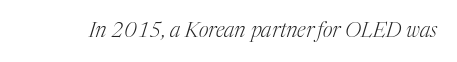
{"italic": "yes", "lean": "right", "slant_degrees": 17, "bold": "no", "underline": "no", "letter_spacing": "normal", "letter_spacing_em": 0.0, "glyph_px": 21}
